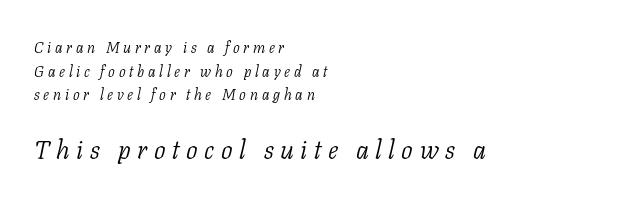
Q: Is the text bold? A: No.
Q: Is the text italic (slanted)? A: Yes, it leans right by about 11 degrees.
Q: Is the text underlined? A: No.
Q: How is the paragraph aligned? A: Left-aligned.
Q: Is the spacing between letters normal or unusually wide? A: Unusually wide.
Q: Is the spacing between lines tight, normal or loose? A: Normal.
Q: Which block of text is set in a larger size, the first (top) or the second (bottom)? A: The second (bottom) one.
